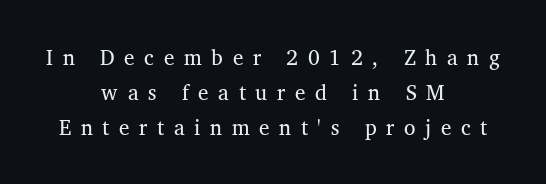
Q: Is the text bold? A: No.
Q: Is the text italic (slanted)? A: No, it is upright.
Q: Is the text underlined? A: No.
Q: How is the paragraph aligned? A: Centered.
Q: Is the spacing between letters normal or unusually wide? A: Unusually wide.
Q: Is the spacing between lines tight, normal or loose? A: Normal.
